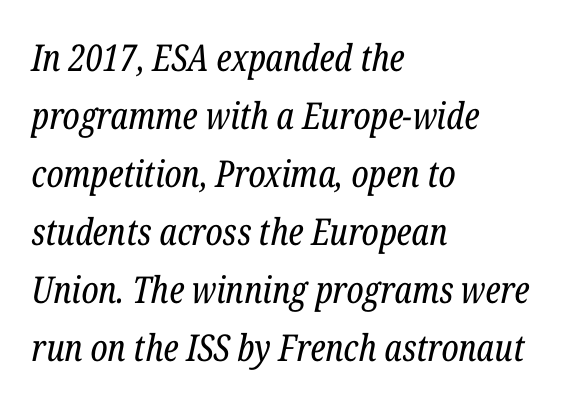
Compared with typical body copy, the letter spacing here is the same. Do the characters align in a grid? No, the font is proportional. An italicized treatment has been applied to the whole sample. The zone under the glyphs is completely vacant.
